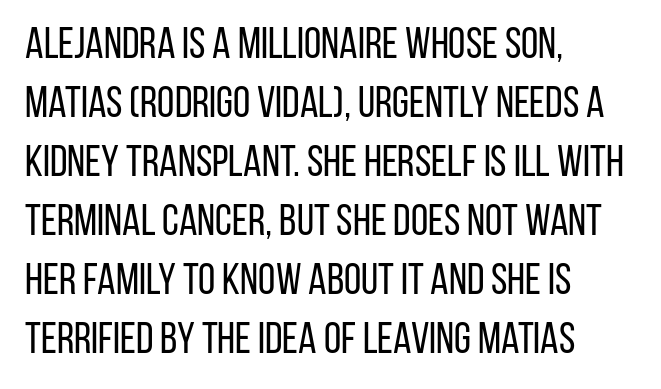
The image shows 44 px regular-weight, condensed sans-serif type, upright; set left-aligned, normal line spacing (1.34x), normal letter spacing, not underlined; low stroke contrast and a large x-height.
